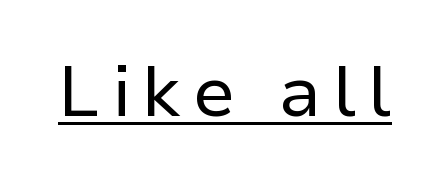
Font category for this specimen: sans-serif. You could not count columns in this text — the font is proportionally spaced. Designer's note — italics off, roman on. The face used here appears with an underline applied. Is this a heavy cut? Hardly; it is regular or lighter.
